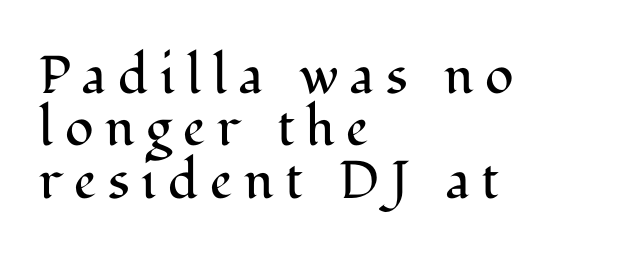
Q: Is the text bold? A: No.
Q: Is the text italic (slanted)? A: No, it is upright.
Q: Is the typeface a serif or a sans-serif typeface? A: Serif.
Q: Is the text underlined? A: No.
Q: How is the paragraph aligned? A: Left-aligned.
Q: Is the spacing between letters normal or unusually wide? A: Unusually wide.
Q: Is the spacing between lines tight, normal or loose? A: Tight.
Q: Width (condensed, normal, or wide)? A: Normal.
Q: Stroke contrast? A: Medium.
Q: x-height? A: Medium.
Q: Monospaced? A: No.
